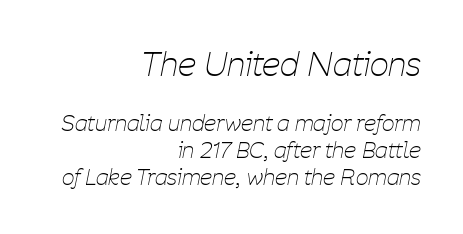
The image shows 33 px thin, condensed type, italic (leaning right); set right-aligned, line spacing 1.21x, normal letter spacing, not underlined; the first (top) block is 1.5x larger; low stroke contrast and a medium x-height.
